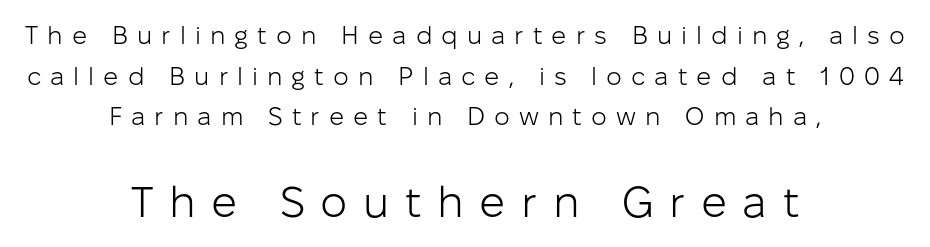
The image shows 43 px light sans-serif type, upright; set centered, normal line spacing (1.63x), unusually wide letter spacing (+0.36 em), not underlined; the second (bottom) block is 1.72x larger; low stroke contrast and a medium x-height.
